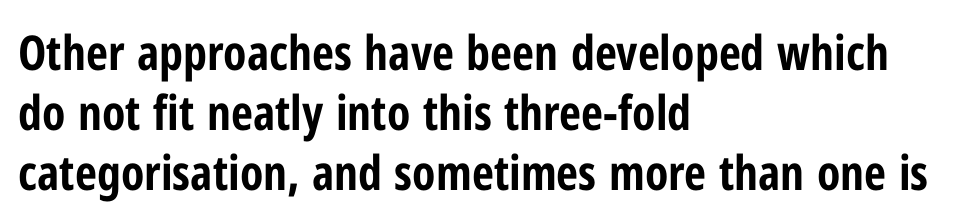
{"serif": "no", "italic": "no", "bold": "yes", "weight": "bold", "width": "condensed", "stroke_contrast": "low", "x_height": "medium", "monospaced": "no", "underline": "no", "align": "left", "line_spacing": "normal", "line_spacing_ratio": 1.25, "letter_spacing": "normal", "letter_spacing_em": 0.0, "glyph_px": 48}
